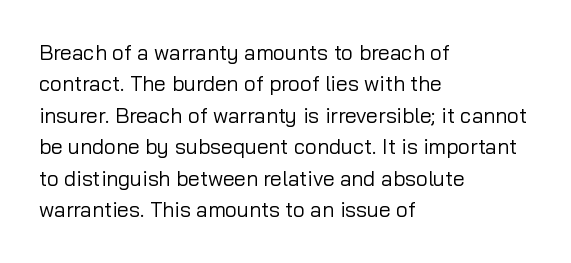
{"italic": "no", "bold": "no", "underline": "no", "align": "left", "line_spacing": "normal", "line_spacing_ratio": 1.5, "letter_spacing": "normal", "letter_spacing_em": 0.0, "glyph_px": 21}
